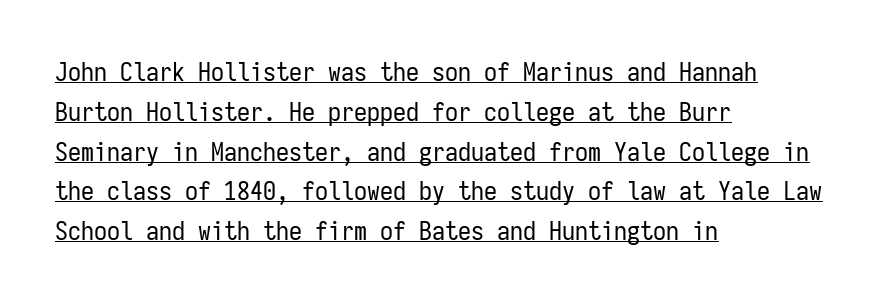
The rendering uses a moderate line-height, typical for paragraphs. The passage shown has conventional tracking throughout. The letters stand straight up with perfectly vertical stems. The rendering anchors every line to the left-hand side. Honestly, the underline is the first thing you notice here.
